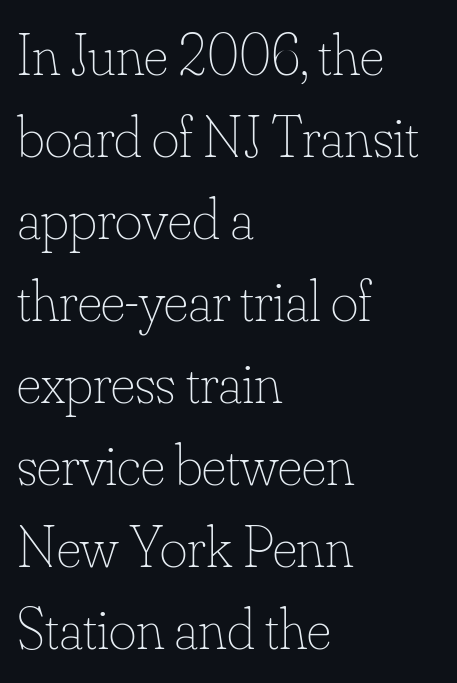
Regarding leading, the lines here are spaced in the standard way. The passage is arranged the way most books set body copy — flush left. Letters have the restrained weight of plain body copy at most. Varying glyph widths throughout — classic text-font behaviour. Clear beneath every line of the passage. This rendering leaves character spacing at its baseline value.
